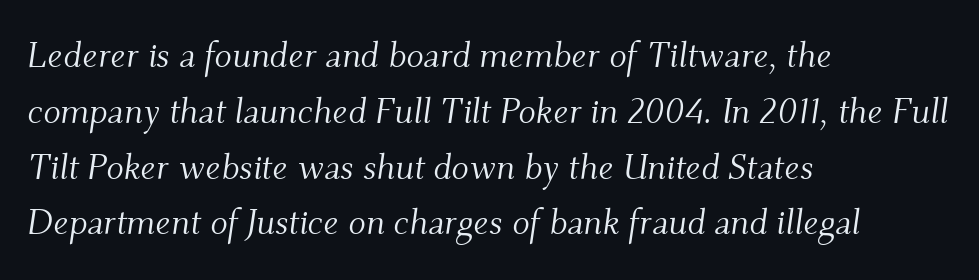
Q: Is the text bold? A: No.
Q: Is the text italic (slanted)? A: Yes, it leans right by about 9 degrees.
Q: Is the typeface a serif or a sans-serif typeface? A: Serif.
Q: Is the text underlined? A: No.
Q: How is the paragraph aligned? A: Left-aligned.
Q: Is the spacing between letters normal or unusually wide? A: Normal.
Q: Is the spacing between lines tight, normal or loose? A: Normal.
Q: Width (condensed, normal, or wide)? A: Normal.
Q: Stroke contrast? A: Medium.
Q: x-height? A: Small.
Q: Monospaced? A: No.
